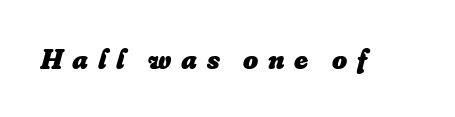
The image shows 29 px heavy type, italic (leaning right); set unusually wide letter spacing (+0.33 em), not underlined; low stroke contrast and a small x-height.
